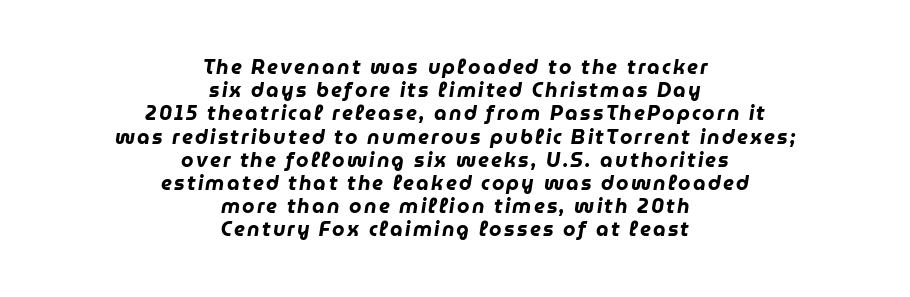
The image shows 20 px bold type, italic (leaning right); set centered, line spacing 1.16x, not underlined.
